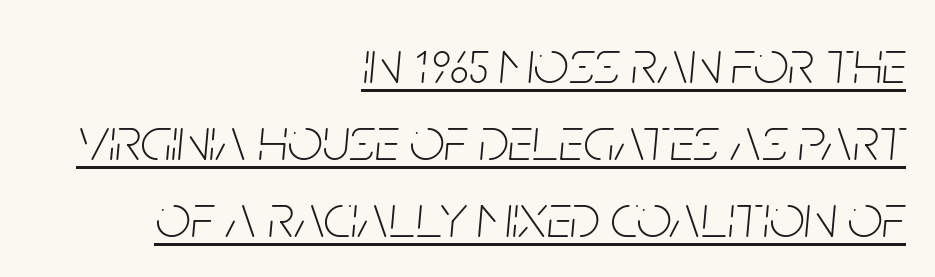
{"italic": "yes", "lean": "right", "slant_degrees": 5, "bold": "no", "weight": "thin", "width": "condensed", "stroke_contrast": "low", "x_height": "large", "monospaced": "no", "underline": "yes", "align": "right", "line_spacing_ratio": 1.24, "letter_spacing": "normal", "letter_spacing_em": 0.0, "glyph_px": 62}
